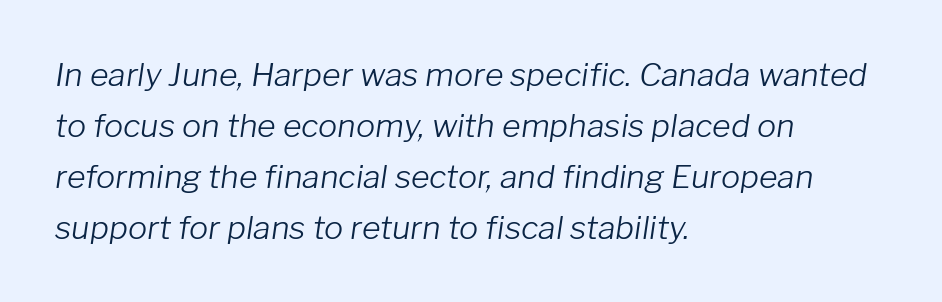
The image shows 32 px light type, italic (leaning right); set left-aligned, normal line spacing (1.59x), normal letter spacing, not underlined; low stroke contrast and a medium x-height.
